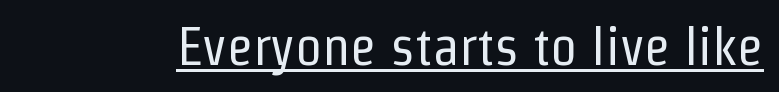
The image shows 54 px regular-weight, condensed sans-serif type, upright; set normal letter spacing, underlined; low stroke contrast and a medium x-height.
